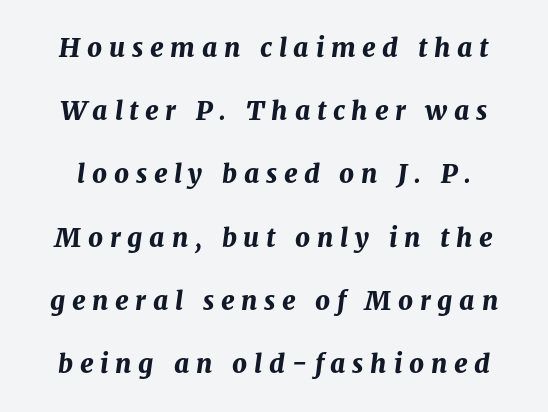
Q: Is the text bold? A: Yes.
Q: Is the text italic (slanted)? A: Yes, it leans right by about 8 degrees.
Q: Is the text underlined? A: No.
Q: Is the spacing between letters normal or unusually wide? A: Unusually wide.
Q: Is the spacing between lines tight, normal or loose? A: Loose.
